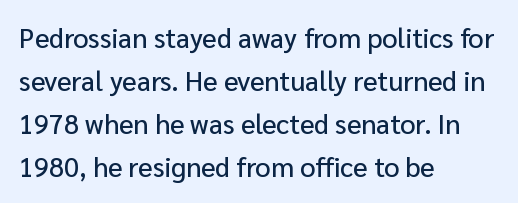
The image shows 27 px text type, upright; set left-aligned, normal line spacing (1.59x), normal letter spacing, not underlined.
